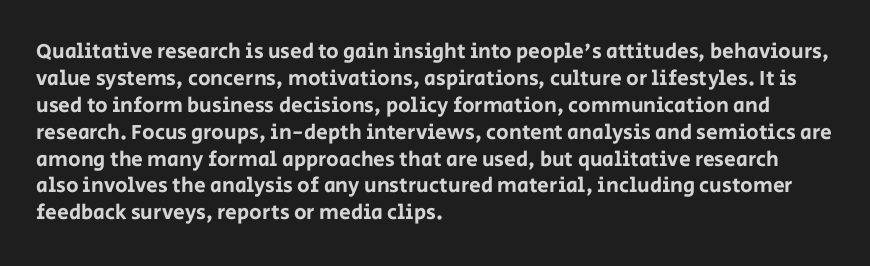
No word sits above an underline. Rendered with straight, roman letterforms. A typesetter would call this leading conventional body-copy spacing. Nothing unusual about the tracking: characters are spaced as the font intends. Line starts are locked; line ends wander.
